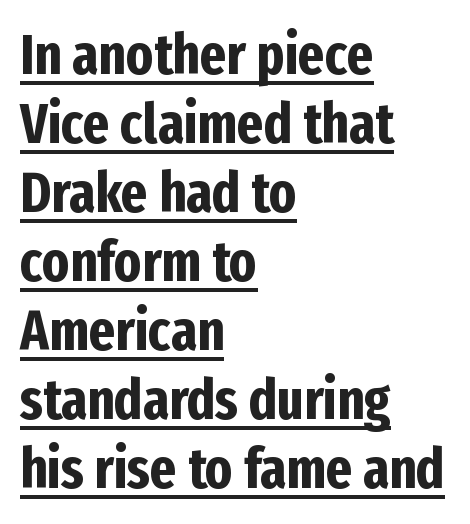
The image shows 57 px bold, condensed sans-serif type, upright; set left-aligned, line spacing 1.21x, normal letter spacing, underlined; low stroke contrast and a medium x-height.
